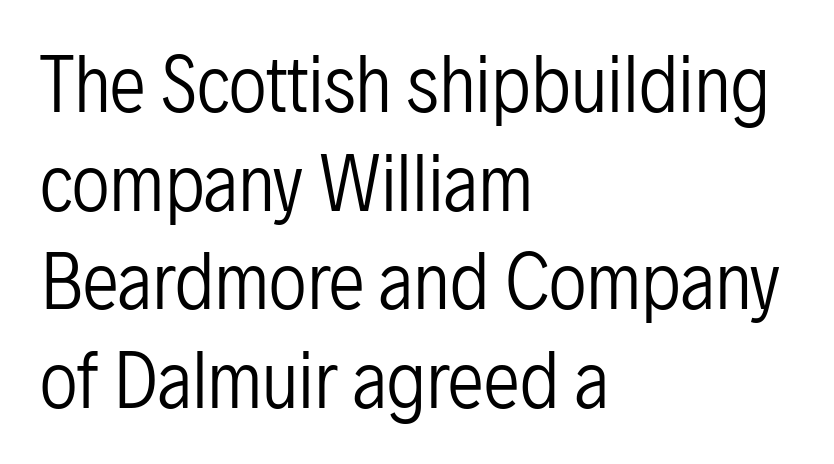
Stroke thickness stays within the range of a standard reading face or lighter. Line spacing here is normal. The space directly below the letters is spotless. The compositor pushed each line to the left boundary.
